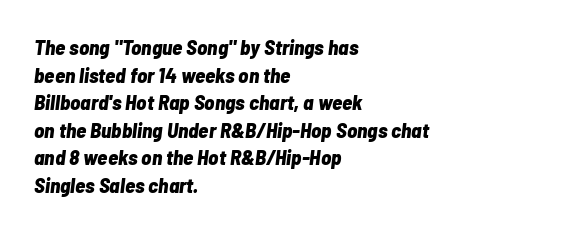
The image shows 21 px bold type, italic (leaning right); set left-aligned, normal line spacing (1.31x), normal letter spacing, not underlined.
